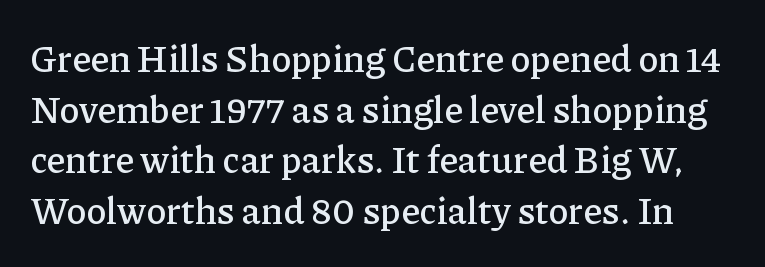
Honestly, the letter spacing is just normal — you wouldn't notice it. Unlike a clean sans, this face finishes its strokes with serifs. Normally led — the rows are evenly, conventionally spaced. Letters rest on an invisible, unmarked baseline. The rendering uses natural spacing where letterforms have individual widths.
